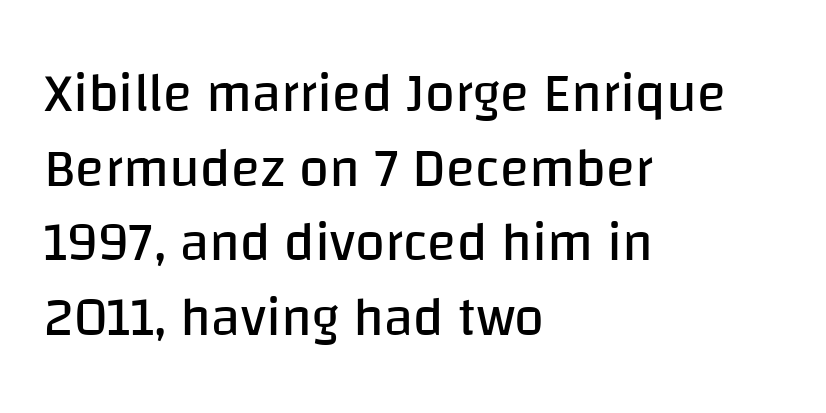
{"serif": "no", "italic": "no", "bold": "no", "weight": "regular", "width": "normal", "stroke_contrast": "low", "x_height": "large", "monospaced": "no", "underline": "no", "align": "left", "line_spacing": "normal", "line_spacing_ratio": 1.38, "letter_spacing": "normal", "letter_spacing_em": 0.0, "glyph_px": 54}
